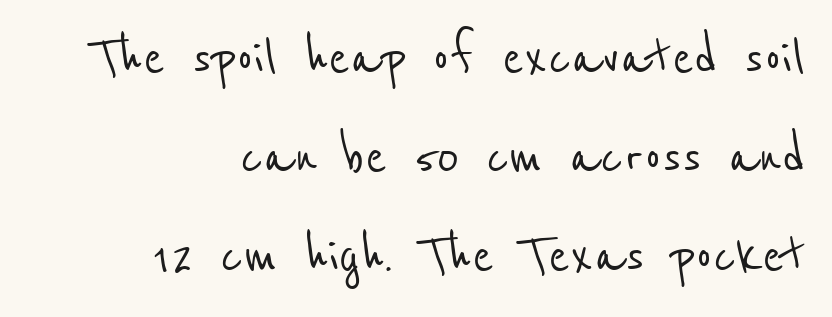
The rag falls on the left side of this text block. The gap between lines stays unmarked. Short note: letters normally spaced. Serifs: no, the terminals of the letterforms are clean.
